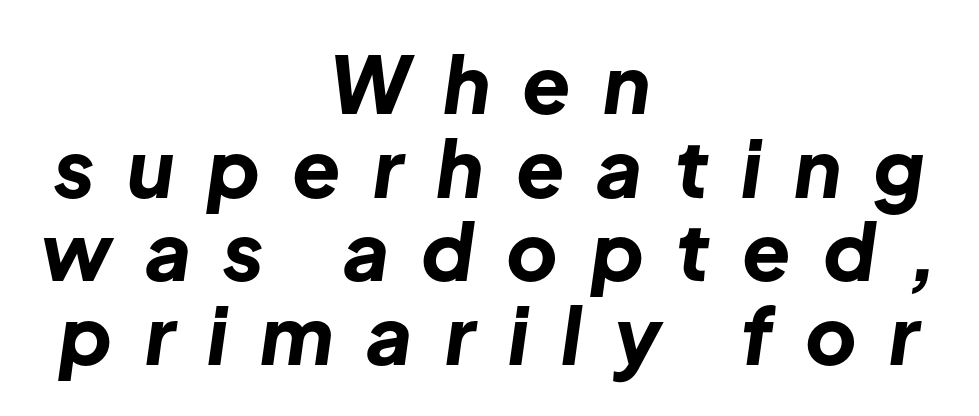
The image shows 79 px bold type, italic (leaning right); set centered, tight line spacing (1.06x), unusually wide letter spacing (+0.41 em), not underlined; low stroke contrast and a medium x-height.
